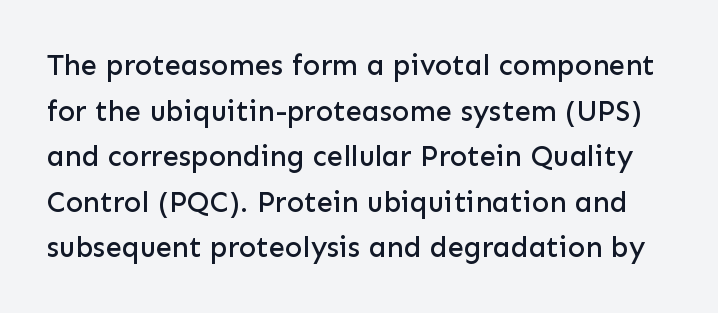
Q: Is the text italic (slanted)? A: No, it is upright.
Q: Is the typeface a serif or a sans-serif typeface? A: Sans-serif.
Q: Is the text underlined? A: No.
Q: Is the spacing between letters normal or unusually wide? A: Normal.
Q: Is the spacing between lines tight, normal or loose? A: Normal.
Q: Width (condensed, normal, or wide)? A: Normal.
Q: Stroke contrast? A: Low.
Q: x-height? A: Medium.
Q: Monospaced? A: No.
